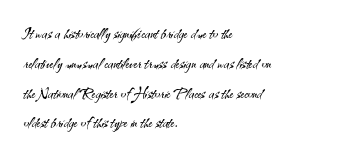
Q: Is the text bold? A: No.
Q: Is the text italic (slanted)? A: Yes.
Q: Is the text underlined? A: No.
Q: How is the paragraph aligned? A: Left-aligned.
Q: Is the spacing between letters normal or unusually wide? A: Normal.
Q: Is the spacing between lines tight, normal or loose? A: Normal.
